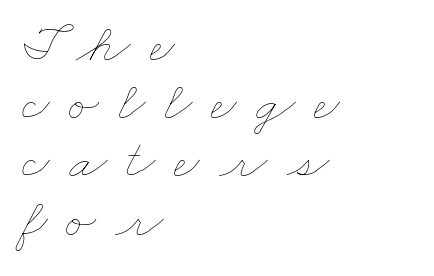
Line beginnings align vertically; line endings do not. Caption: expanded tracking, letters set apart. Clear beneath every line of the passage. What's the leading like? Squeezed, with rows nearly overlapping.
